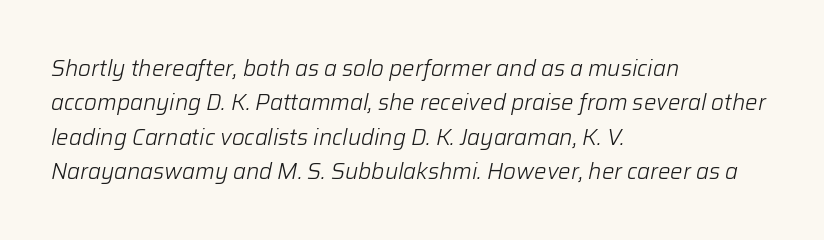
Q: Is the text bold? A: No.
Q: Is the text italic (slanted)? A: Yes, it leans right by about 12 degrees.
Q: Is the text underlined? A: No.
Q: How is the paragraph aligned? A: Left-aligned.
Q: Is the spacing between letters normal or unusually wide? A: Normal.
Q: Is the spacing between lines tight, normal or loose? A: Normal.
